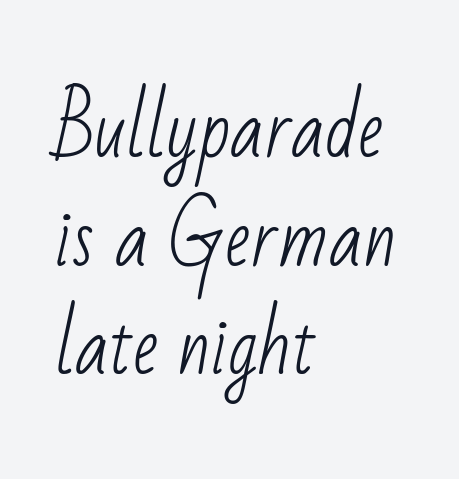
{"serif": "no", "bold": "no", "weight": "light", "width": "condensed", "stroke_contrast": "low", "x_height": "small", "monospaced": "no", "underline": "no", "align": "left", "line_spacing": "normal", "line_spacing_ratio": 1.43, "letter_spacing": "normal", "letter_spacing_em": 0.0, "glyph_px": 76}
